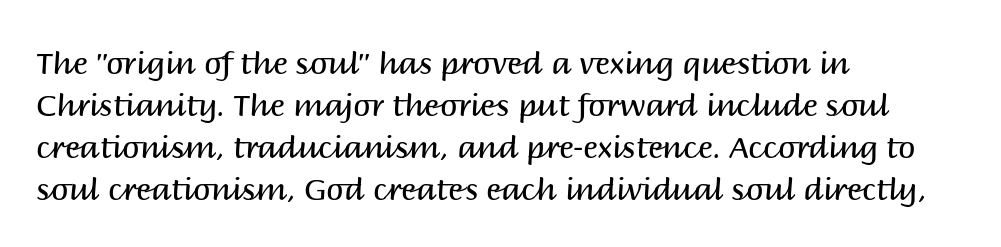
Q: Is the text bold? A: No.
Q: Is the text italic (slanted)? A: Yes.
Q: Is the typeface a serif or a sans-serif typeface? A: Sans-serif.
Q: Is the text underlined? A: No.
Q: How is the paragraph aligned? A: Left-aligned.
Q: Is the spacing between letters normal or unusually wide? A: Normal.
Q: Is the spacing between lines tight, normal or loose? A: Normal.
Q: Width (condensed, normal, or wide)? A: Normal.
Q: Stroke contrast? A: Medium.
Q: x-height? A: Large.
Q: Monospaced? A: No.
